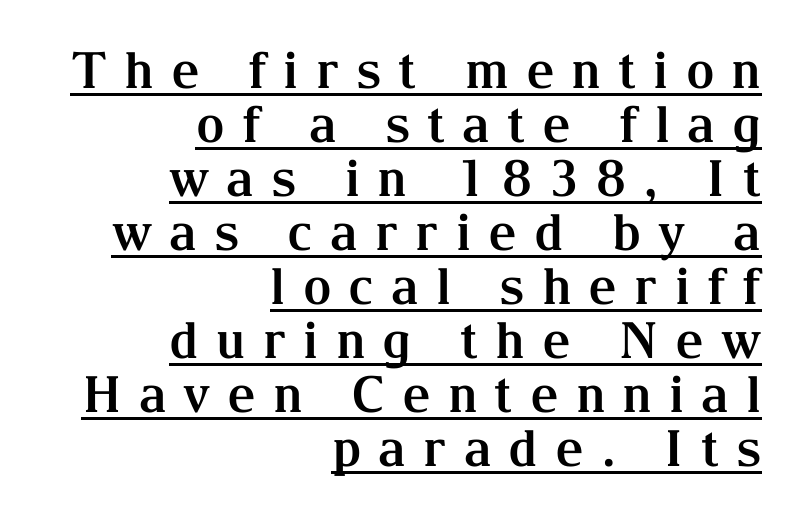
{"serif": "yes", "italic": "no", "bold": "yes", "weight": "bold", "width": "normal", "stroke_contrast": "medium", "x_height": "medium", "monospaced": "no", "underline": "yes", "align": "right", "line_spacing": "tight", "line_spacing_ratio": 1.08, "letter_spacing": "wide", "letter_spacing_em": 0.34, "glyph_px": 50}
